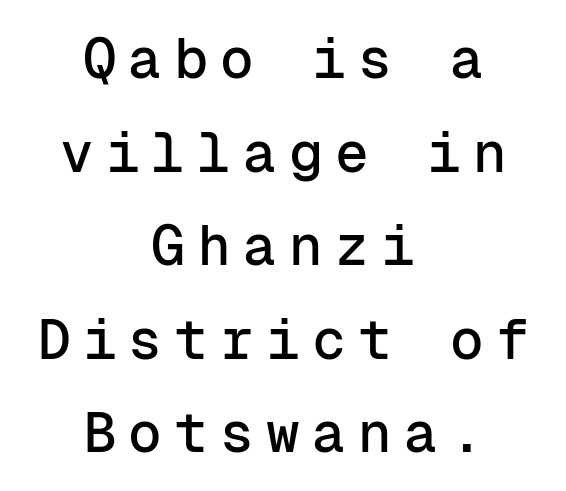
The image shows 56 px sans-serif type, upright, monospaced; set centered, normal line spacing (1.67x), unusually wide letter spacing (+0.22 em), not underlined; low stroke contrast and a medium x-height.
